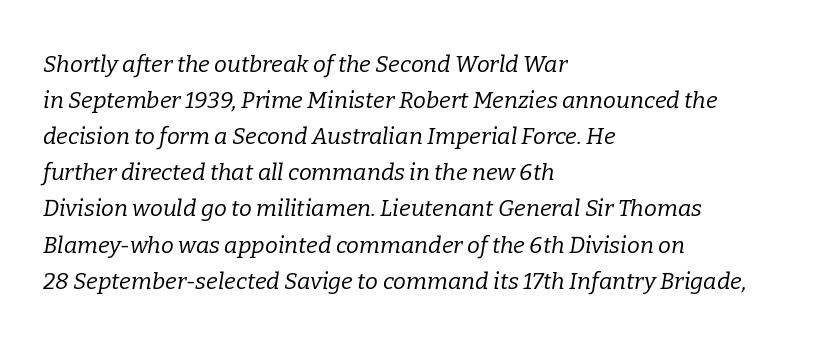
{"italic": "yes", "lean": "right", "slant_degrees": 9, "bold": "no", "underline": "no", "align": "left", "line_spacing": "normal", "line_spacing_ratio": 1.57, "letter_spacing": "normal", "letter_spacing_em": 0.0, "glyph_px": 23}
